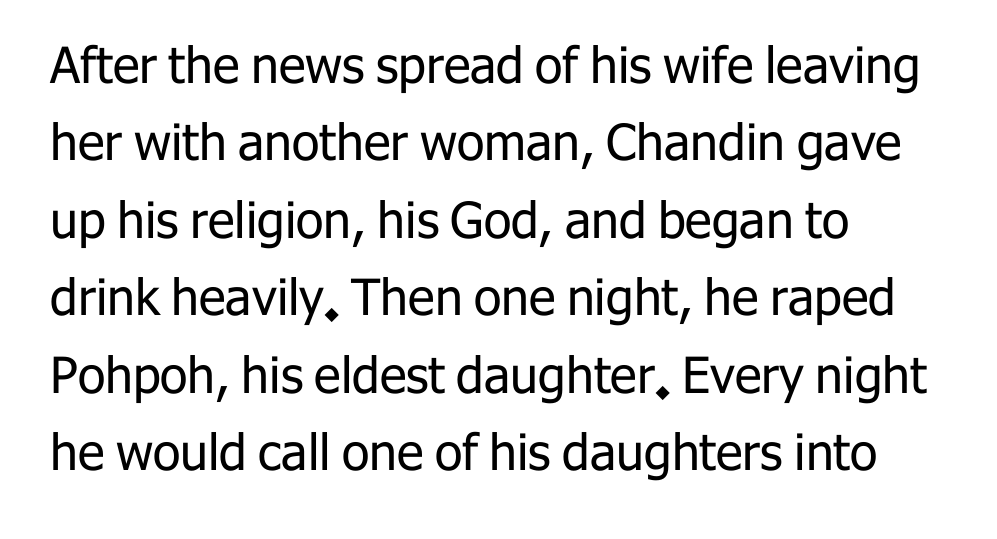
The image shows 50 px regular-weight sans-serif type, upright; set left-aligned, normal line spacing (1.55x), normal letter spacing, not underlined; low stroke contrast and a medium x-height.
